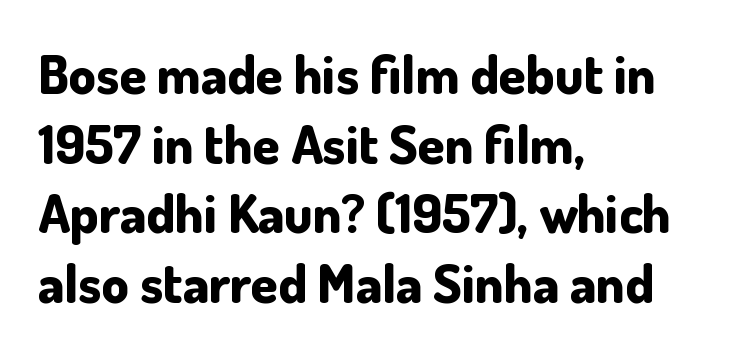
The image shows 54 px bold sans-serif type, upright; set left-aligned, normal line spacing (1.29x), normal letter spacing, not underlined; low stroke contrast and a small x-height.
